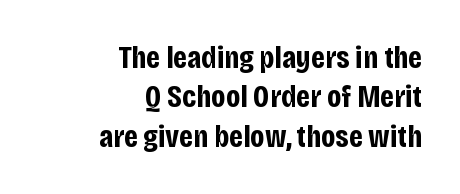
Q: Is the text bold? A: Yes.
Q: Is the text italic (slanted)? A: No, it is upright.
Q: Is the typeface a serif or a sans-serif typeface? A: Sans-serif.
Q: Is the text underlined? A: No.
Q: How is the paragraph aligned? A: Right-aligned.
Q: Is the spacing between letters normal or unusually wide? A: Normal.
Q: Width (condensed, normal, or wide)? A: Condensed.
Q: Stroke contrast? A: Low.
Q: x-height? A: Large.
Q: Monospaced? A: No.
